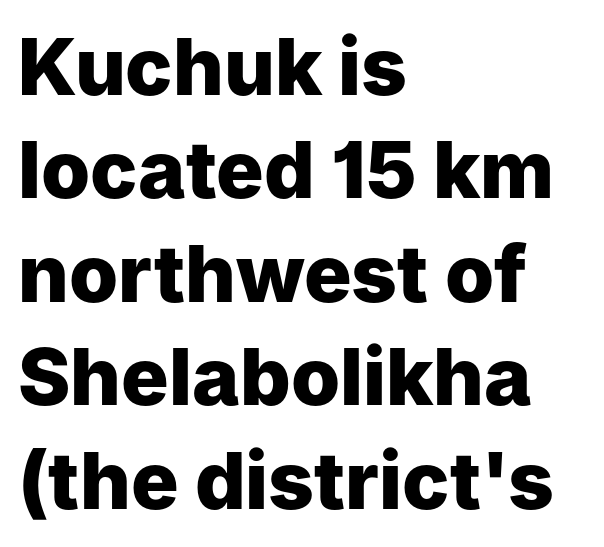
The image shows 79 px heavy sans-serif type, upright; set left-aligned, normal line spacing (1.31x), normal letter spacing, not underlined; low stroke contrast and a medium x-height.
